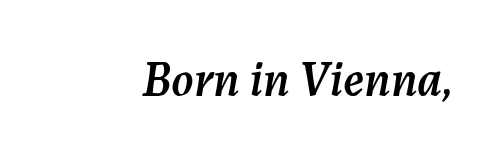
{"italic": "yes", "lean": "right", "slant_degrees": 7, "width": "normal", "stroke_contrast": "medium", "x_height": "medium", "monospaced": "no", "underline": "no", "letter_spacing": "normal", "letter_spacing_em": 0.0, "glyph_px": 50}
